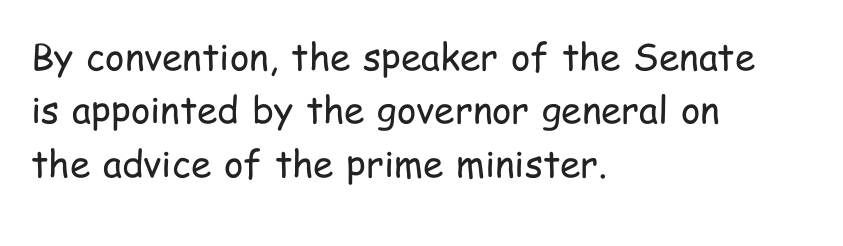
The image shows 37 px regular-weight, condensed sans-serif type, upright; set left-aligned, normal line spacing (1.44x), normal letter spacing, not underlined; low stroke contrast and a medium x-height.
